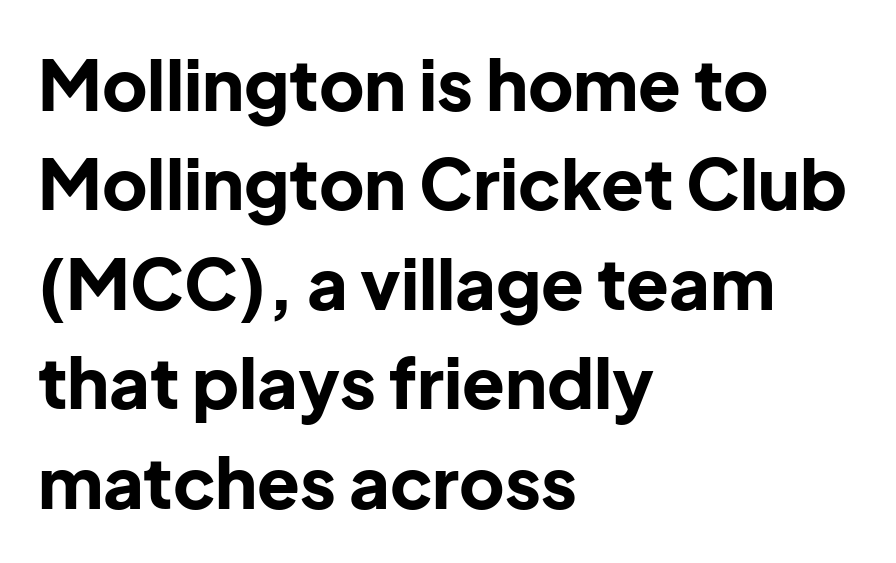
{"serif": "no", "italic": "no", "bold": "yes", "weight": "bold", "width": "normal", "stroke_contrast": "low", "x_height": "medium", "monospaced": "no", "underline": "no", "align": "left", "line_spacing": "normal", "line_spacing_ratio": 1.42, "letter_spacing": "normal", "letter_spacing_em": 0.0, "glyph_px": 70}
